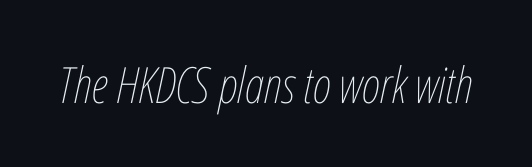
The font's italic variant was chosen for this text. Caption: standard tracking, unaltered. A quiet, ordinary-to-light weight characterises the typeface. Here the designer chose a conventional face with non-uniform glyph widths.
